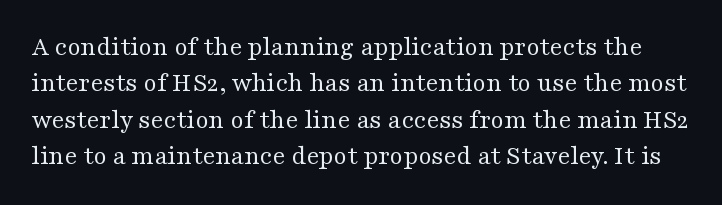
The zone under the glyphs is completely vacant. These lines keep a tight, regular rhythm from letter to letter. Counters stay open thanks to moderate or lighter strokes. Evenly set lines give the paragraph a standard silhouette. It's the straight-up-and-down kind of type.
